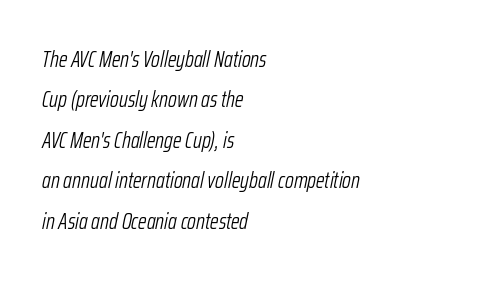
Q: Is the text bold? A: No.
Q: Is the text italic (slanted)? A: Yes, it leans right by about 12 degrees.
Q: Is the text underlined? A: No.
Q: How is the paragraph aligned? A: Left-aligned.
Q: Is the spacing between letters normal or unusually wide? A: Normal.
